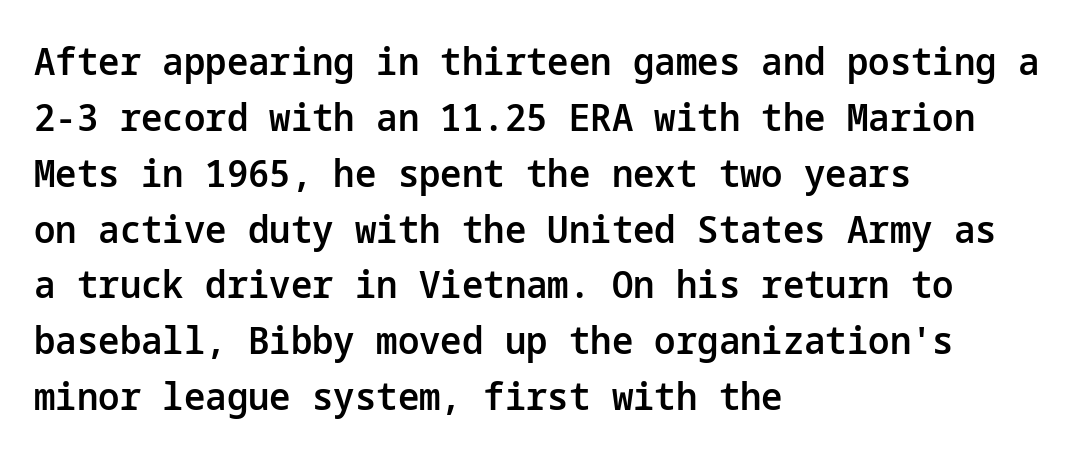
Tall strokes in this sample are plumb rather than angled. What kind of face is this? One without serifs — a sans. Each new line begins a customary step beneath the previous one. The specimen omits any rule beneath the text block's lines.
